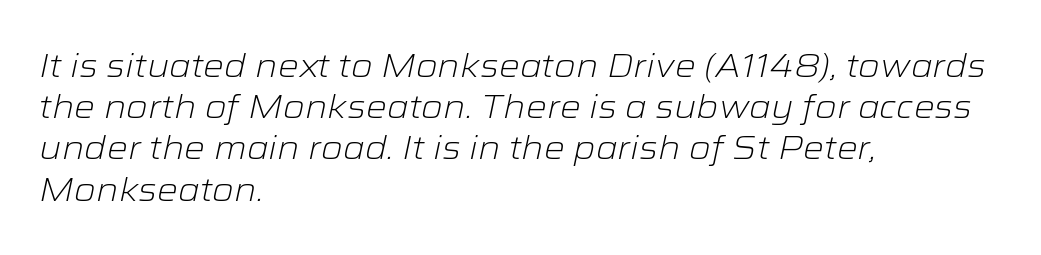
The strokes carry an ordinary text weight at most. Interline gaps are of average width in this sample. Think of a printed novel: that variable character pitch is what you see here. The words here are not underlined.
